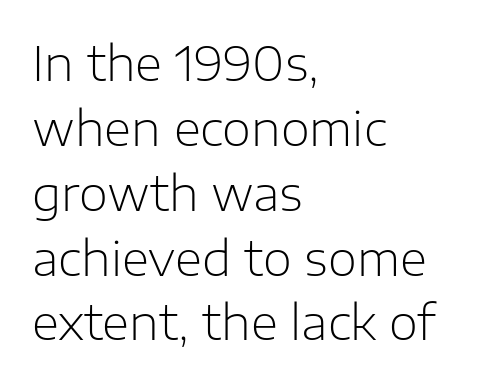
Q: Is the text bold? A: No.
Q: Is the text italic (slanted)? A: No, it is upright.
Q: Is the typeface a serif or a sans-serif typeface? A: Sans-serif.
Q: Is the text underlined? A: No.
Q: How is the paragraph aligned? A: Left-aligned.
Q: Is the spacing between letters normal or unusually wide? A: Normal.
Q: Is the spacing between lines tight, normal or loose? A: Normal.
Q: Width (condensed, normal, or wide)? A: Normal.
Q: Stroke contrast? A: Low.
Q: x-height? A: Medium.
Q: Monospaced? A: No.
